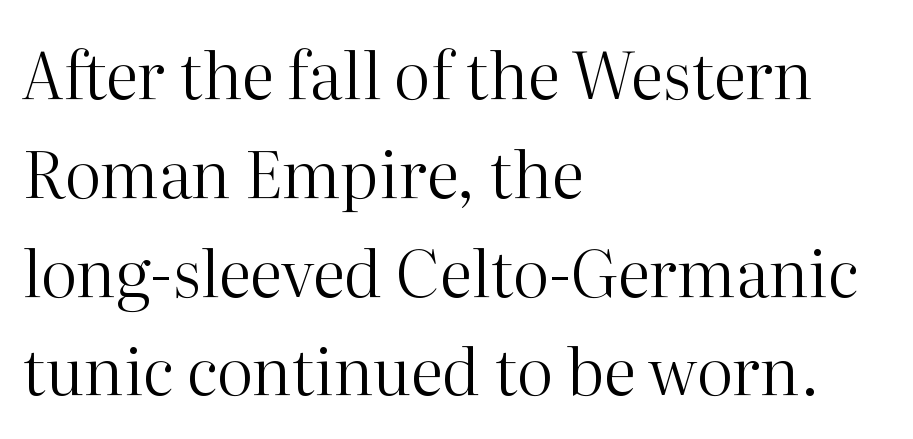
{"serif": "yes", "italic": "no", "bold": "no", "weight": "regular", "width": "normal", "stroke_contrast": "high", "x_height": "medium", "monospaced": "no", "underline": "no", "align": "left", "line_spacing": "normal", "line_spacing_ratio": 1.52, "letter_spacing": "normal", "letter_spacing_em": 0.0, "glyph_px": 65}
